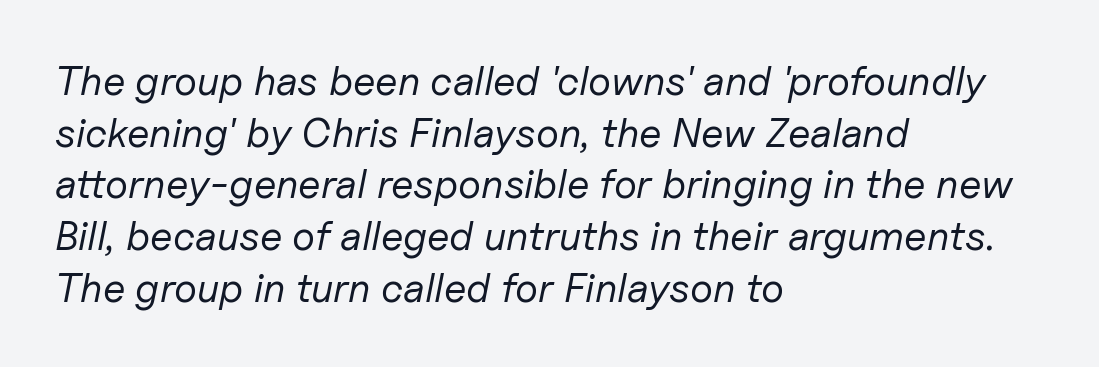
Q: Is the text bold? A: No.
Q: Is the text italic (slanted)? A: Yes, it leans right by about 11 degrees.
Q: Is the text underlined? A: No.
Q: How is the paragraph aligned? A: Left-aligned.
Q: Is the spacing between letters normal or unusually wide? A: Normal.
Q: Is the spacing between lines tight, normal or loose? A: Normal.
Q: Width (condensed, normal, or wide)? A: Normal.
Q: Stroke contrast? A: Low.
Q: x-height? A: Medium.
Q: Monospaced? A: No.
